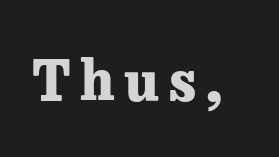
In terms of weight, the rendering is a true, heavy bold. Spacing verdict: proportional, widths tailored to each character. The gap between lines stays unmarked. If you drew a line through each stem, it would be perfectly vertical.
